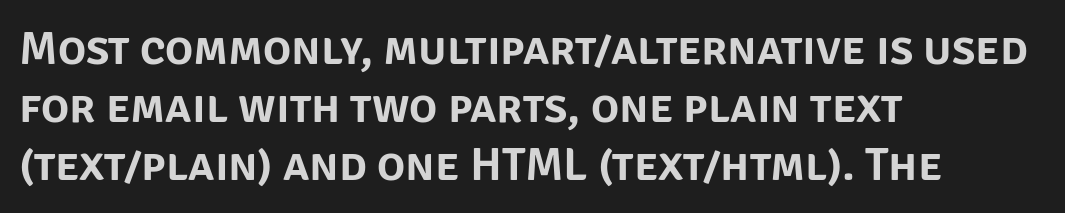
Q: Is the text italic (slanted)? A: No, it is upright.
Q: Is the typeface a serif or a sans-serif typeface? A: Sans-serif.
Q: Is the text underlined? A: No.
Q: How is the paragraph aligned? A: Left-aligned.
Q: Is the spacing between letters normal or unusually wide? A: Normal.
Q: Width (condensed, normal, or wide)? A: Normal.
Q: Stroke contrast? A: Low.
Q: x-height? A: Large.
Q: Monospaced? A: No.
